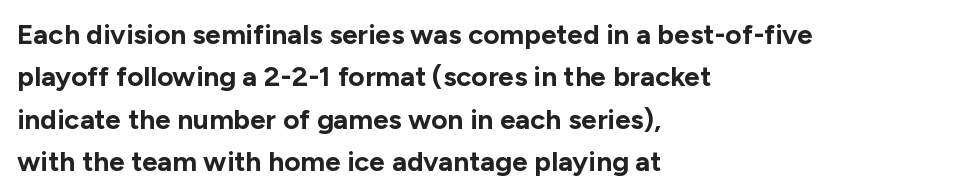
Q: Is the text bold? A: Yes.
Q: Is the text italic (slanted)? A: No, it is upright.
Q: Is the typeface a serif or a sans-serif typeface? A: Sans-serif.
Q: Is the text underlined? A: No.
Q: How is the paragraph aligned? A: Left-aligned.
Q: Is the spacing between letters normal or unusually wide? A: Normal.
Q: Is the spacing between lines tight, normal or loose? A: Normal.
Q: Width (condensed, normal, or wide)? A: Normal.
Q: Stroke contrast? A: Low.
Q: x-height? A: Medium.
Q: Monospaced? A: No.
